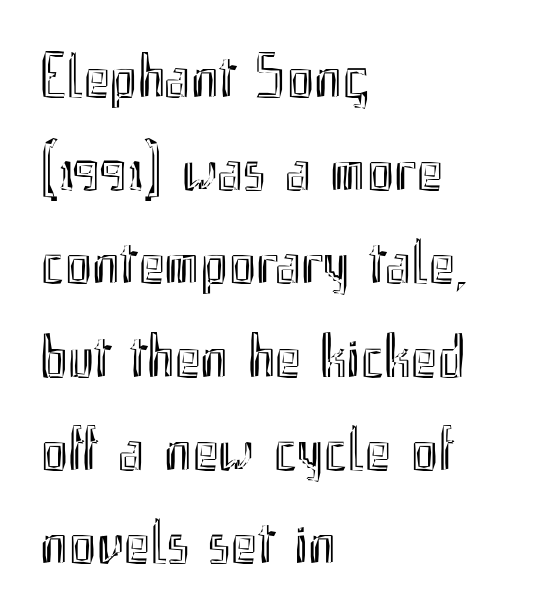
The text block is weighted toward the left margin, trailing off unevenly rightward. What's the leading like? Ordinary, nothing unusual. The space beneath each line is pristine and unruled. Proportional: the letters do not fall into vertical columns.
